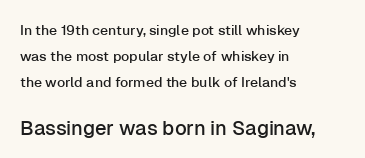
{"italic": "no", "underline": "no", "align": "left", "line_spacing_ratio": 1.85, "letter_spacing": "normal", "letter_spacing_em": 0.0, "larger_block": "second", "size_ratio": 1.43, "glyph_px": 20}
